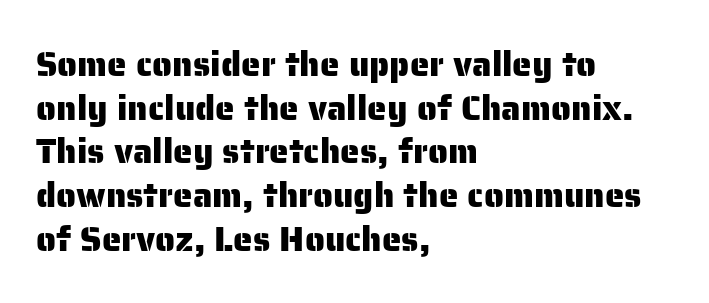
Q: Is the text italic (slanted)? A: No, it is upright.
Q: Is the typeface a serif or a sans-serif typeface? A: Sans-serif.
Q: Is the text underlined? A: No.
Q: How is the paragraph aligned? A: Left-aligned.
Q: Is the spacing between letters normal or unusually wide? A: Normal.
Q: Is the spacing between lines tight, normal or loose? A: Normal.
Q: Width (condensed, normal, or wide)? A: Normal.
Q: Stroke contrast? A: Low.
Q: x-height? A: Medium.
Q: Monospaced? A: No.
